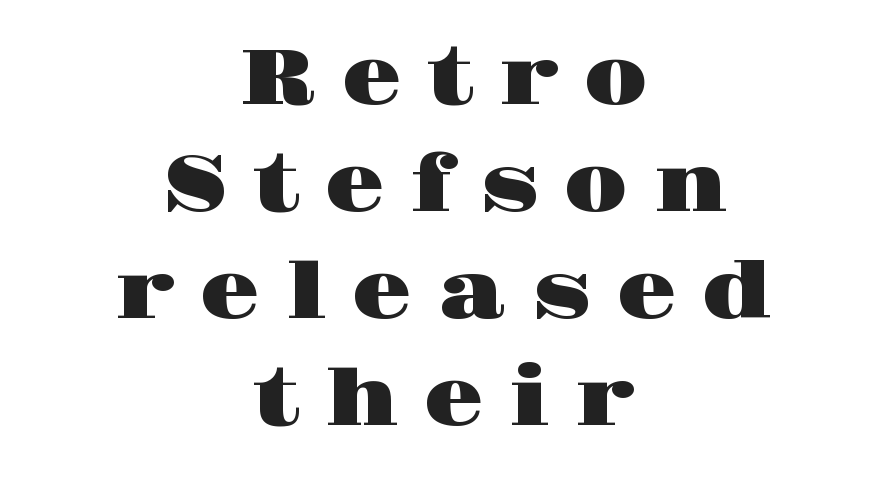
Q: Is the text italic (slanted)? A: No, it is upright.
Q: Is the typeface a serif or a sans-serif typeface? A: Serif.
Q: Is the text underlined? A: No.
Q: How is the paragraph aligned? A: Centered.
Q: Is the spacing between letters normal or unusually wide? A: Unusually wide.
Q: Is the spacing between lines tight, normal or loose? A: Normal.
Q: Width (condensed, normal, or wide)? A: Wide.
Q: Stroke contrast? A: High.
Q: x-height? A: Large.
Q: Monospaced? A: No.
